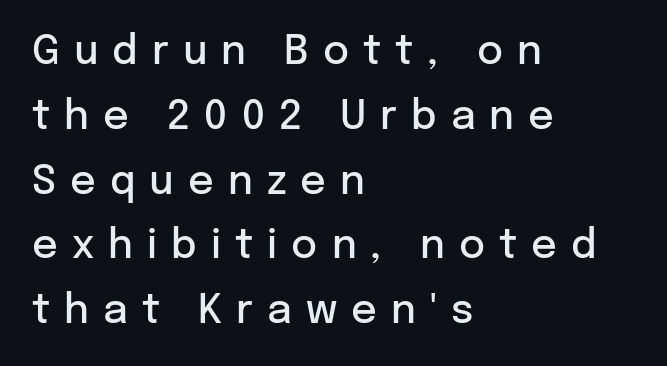
The text was rendered using a sans face with plain stroke endings. Typographic density is moderately raised because the face is semibold. The face used here is proportionally spaced, like ordinary book or web type. The line texture is sparse and dotted thanks to wide tracking. Notice how the passage keeps a crisp vertical edge on the left only. This is roman type, the default non-slanted kind.
